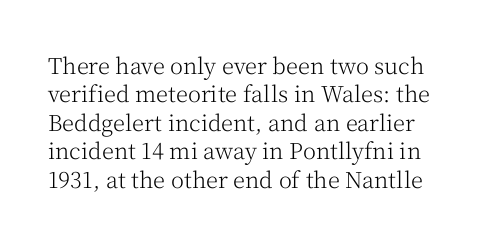
Q: Is the text bold? A: No.
Q: Is the text italic (slanted)? A: No, it is upright.
Q: Is the text underlined? A: No.
Q: Is the spacing between letters normal or unusually wide? A: Normal.
Q: Is the spacing between lines tight, normal or loose? A: Normal.
